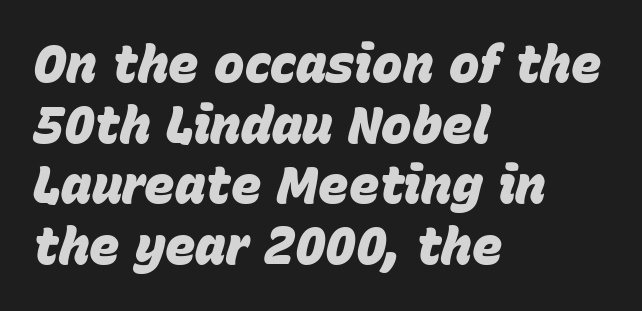
The image shows 51 px heavy type, italic (leaning right); set left-aligned, line spacing 1.19x, normal letter spacing, not underlined; low stroke contrast and a large x-height.
